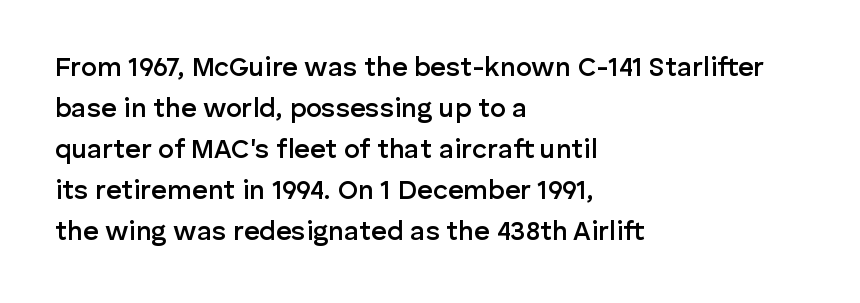
Does extra space separate the letters? No, they use regular spacing. Line spacing here is normal. Visually the block forms a straight wall on the left and a jagged coastline on the right. Unlike italic type, these characters show no tilt at all. The face used here is a semibold: visibly heavier than regular, lighter than bold. The foot of each line stays bare and open.
